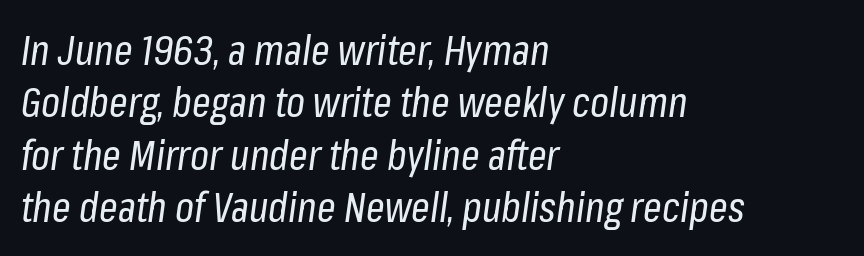
The image shows 41 px regular-weight, condensed type, italic (leaning right); set left-aligned, normal line spacing (1.28x), normal letter spacing, not underlined; low stroke contrast and a medium x-height.
